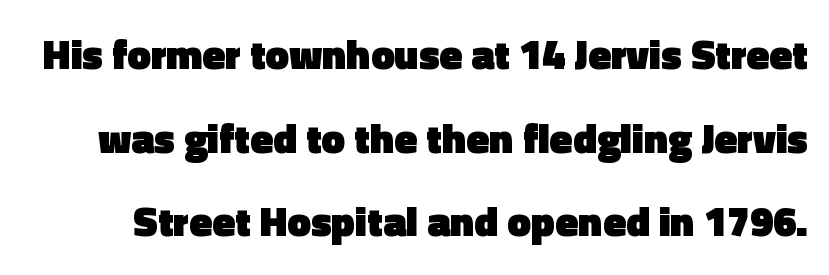
{"serif": "no", "italic": "no", "bold": "yes", "weight": "heavy", "width": "normal", "x_height": "medium", "monospaced": "no", "underline": "no", "line_spacing": "loose", "line_spacing_ratio": 1.99, "letter_spacing": "normal", "letter_spacing_em": 0.0, "glyph_px": 42}
